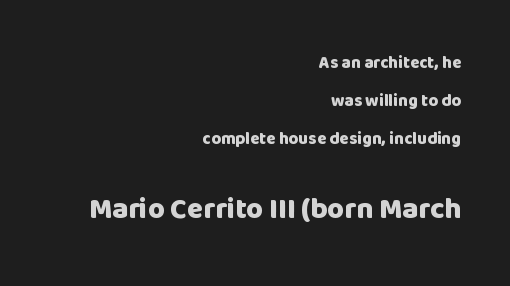
Look at the glyph heights: the lower group is clearly the bigger setting. Are there feet on the stems? There aren't — it's a sans. Spacing between characters is what you'd get straight out of the box. Its strokes are broad and dark, the hallmark of bold type. The space directly below the letters is spotless. The setting favours the right margin, as signatures and pull-quotes sometimes do.
